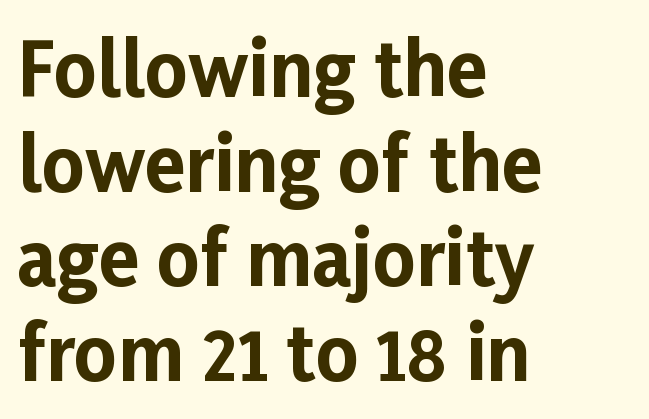
Q: Is the text bold? A: Yes.
Q: Is the text italic (slanted)? A: No, it is upright.
Q: Is the typeface a serif or a sans-serif typeface? A: Sans-serif.
Q: Is the text underlined? A: No.
Q: How is the paragraph aligned? A: Left-aligned.
Q: Is the spacing between letters normal or unusually wide? A: Normal.
Q: Is the spacing between lines tight, normal or loose? A: Normal.
Q: Width (condensed, normal, or wide)? A: Normal.
Q: Stroke contrast? A: Low.
Q: x-height? A: Medium.
Q: Monospaced? A: No.
